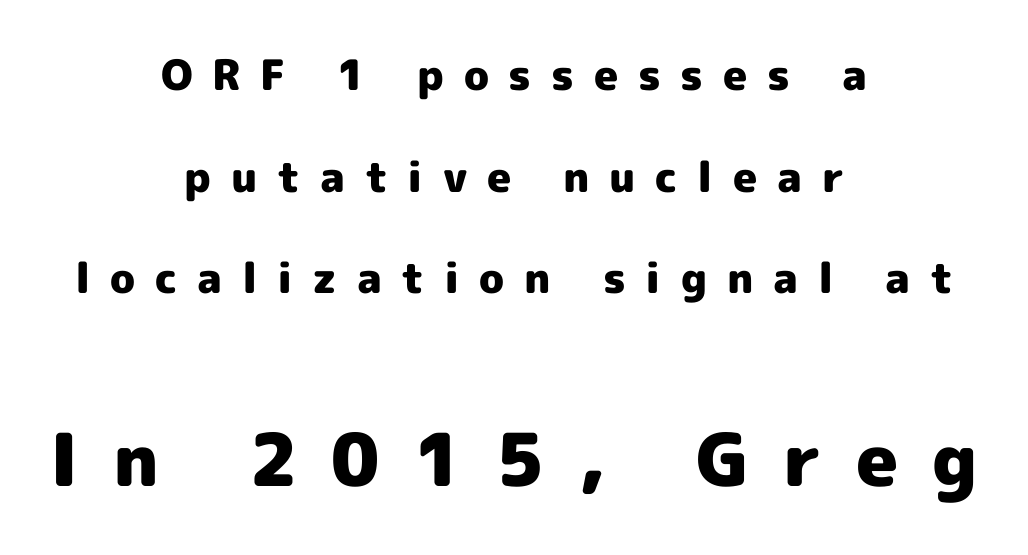
{"serif": "no", "italic": "no", "bold": "yes", "weight": "heavy", "width": "normal", "x_height": "medium", "monospaced": "no", "underline": "no", "align": "center", "line_spacing": "loose", "line_spacing_ratio": 2.42, "letter_spacing": "wide", "letter_spacing_em": 0.47, "larger_block": "second", "size_ratio": 1.74, "glyph_px": 73}
